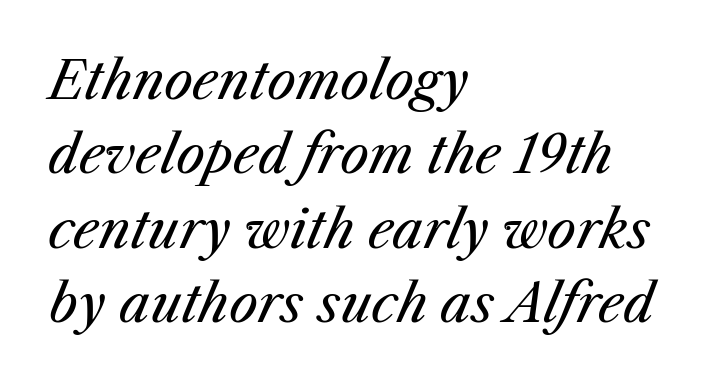
{"italic": "yes", "lean": "right", "slant_degrees": 25, "bold": "no", "weight": "regular", "width": "normal", "stroke_contrast": "medium", "x_height": "medium", "monospaced": "no", "underline": "no", "align": "left", "line_spacing": "normal", "line_spacing_ratio": 1.46, "letter_spacing": "normal", "letter_spacing_em": 0.0, "glyph_px": 51}
